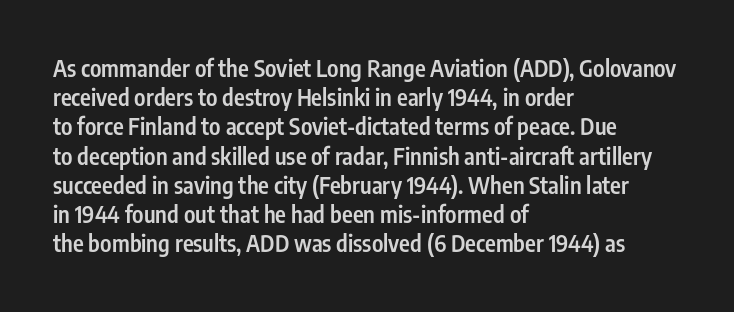
Q: Is the text bold? A: Semi-bold.
Q: Is the text italic (slanted)? A: No, it is upright.
Q: Is the text underlined? A: No.
Q: How is the paragraph aligned? A: Left-aligned.
Q: Is the spacing between letters normal or unusually wide? A: Normal.
Q: Is the spacing between lines tight, normal or loose? A: Normal.
